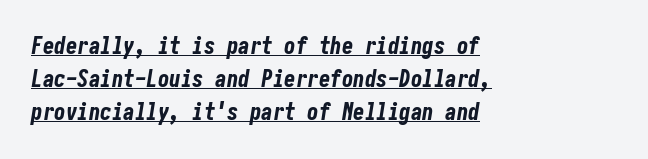
{"italic": "yes", "lean": "right", "slant_degrees": 10, "bold": "yes", "underline": "yes", "align": "left", "line_spacing": "normal", "line_spacing_ratio": 1.44, "letter_spacing": "normal", "letter_spacing_em": 0.0, "glyph_px": 23}
